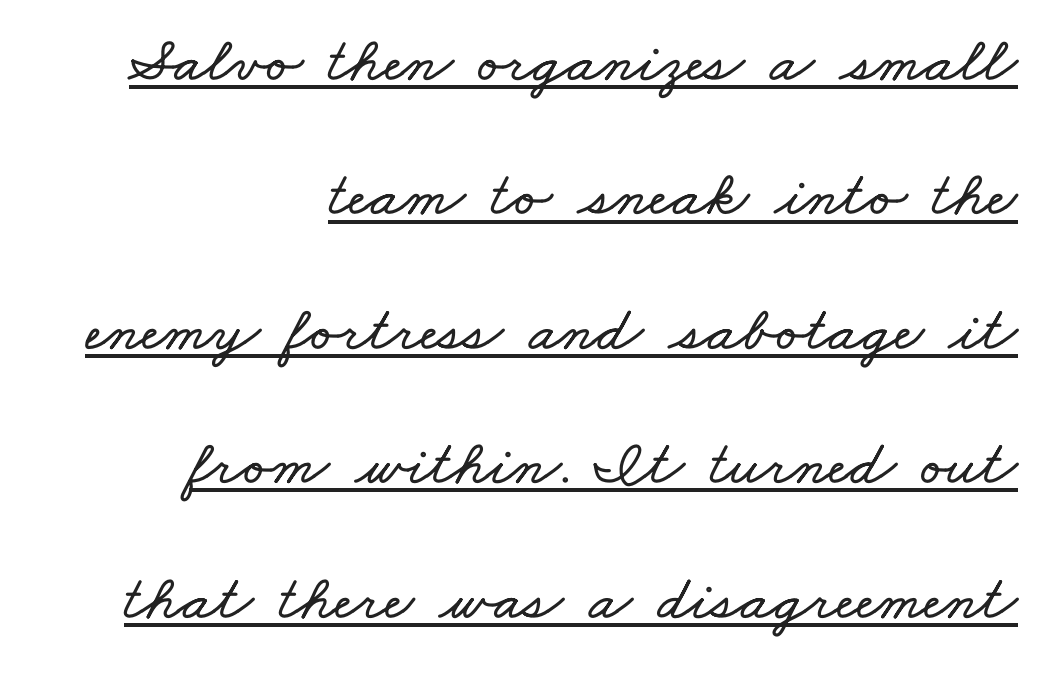
The image shows 64 px wide type; set right-aligned, loose line spacing (2.1x), normal letter spacing, underlined; low stroke contrast and a small x-height.
